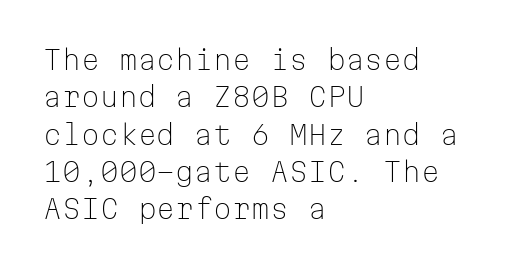
Q: Is the text bold? A: No.
Q: Is the text italic (slanted)? A: No, it is upright.
Q: Is the text underlined? A: No.
Q: How is the paragraph aligned? A: Left-aligned.
Q: Is the spacing between letters normal or unusually wide? A: Normal.
Q: Is the spacing between lines tight, normal or loose? A: Normal.
